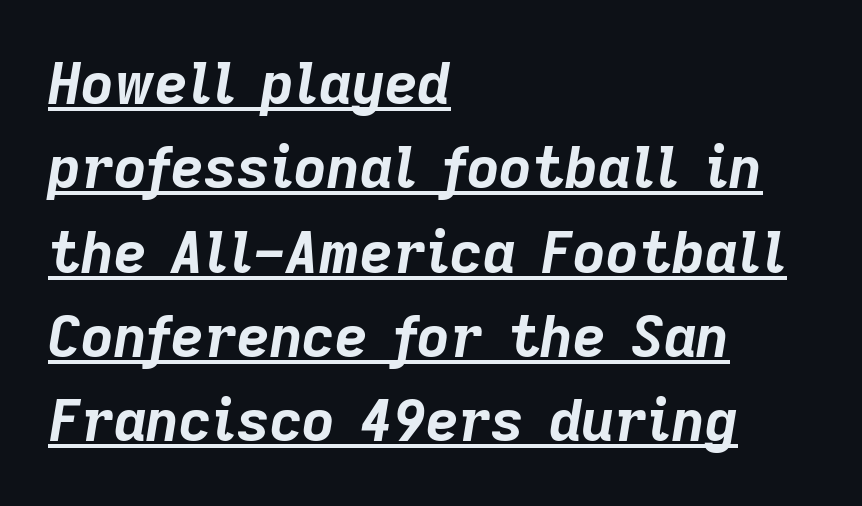
{"italic": "yes", "lean": "right", "slant_degrees": 9, "bold": "yes", "weight": "bold", "width": "normal", "stroke_contrast": "low", "x_height": "medium", "monospaced": "no", "underline": "yes", "align": "left", "line_spacing": "normal", "line_spacing_ratio": 1.48, "letter_spacing": "normal", "letter_spacing_em": 0.0, "glyph_px": 57}
